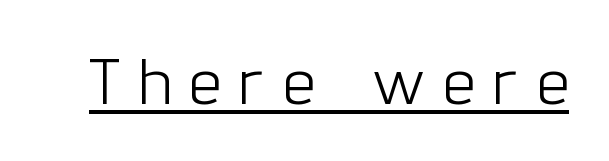
Q: Is the text bold? A: No.
Q: Is the text italic (slanted)? A: No, it is upright.
Q: Is the typeface a serif or a sans-serif typeface? A: Sans-serif.
Q: Is the text underlined? A: Yes.
Q: Is the spacing between letters normal or unusually wide? A: Unusually wide.
Q: Width (condensed, normal, or wide)? A: Condensed.
Q: Stroke contrast? A: Low.
Q: x-height? A: Medium.
Q: Monospaced? A: No.
